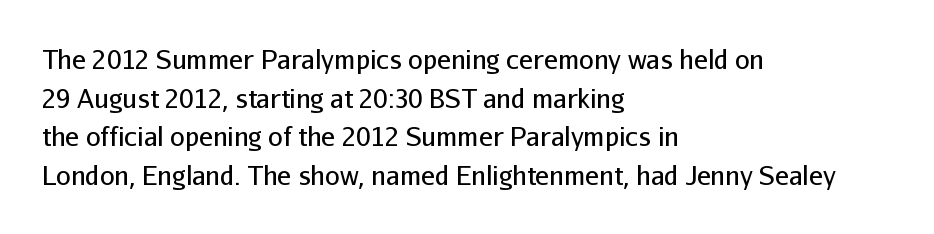
Posture: vertical. The weight tops out at a normal text grade. Words appear dense and cohesive because spacing is normal. If you drew a ruler down the left edge, every line would touch it. Line spacing here is normal. Underline: absent.
